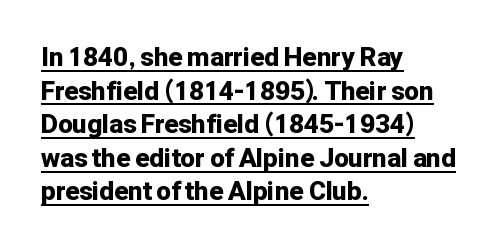
{"italic": "no", "bold": "yes", "underline": "yes", "align": "left", "line_spacing": "normal", "line_spacing_ratio": 1.29, "letter_spacing": "normal", "letter_spacing_em": 0.0, "glyph_px": 26}
